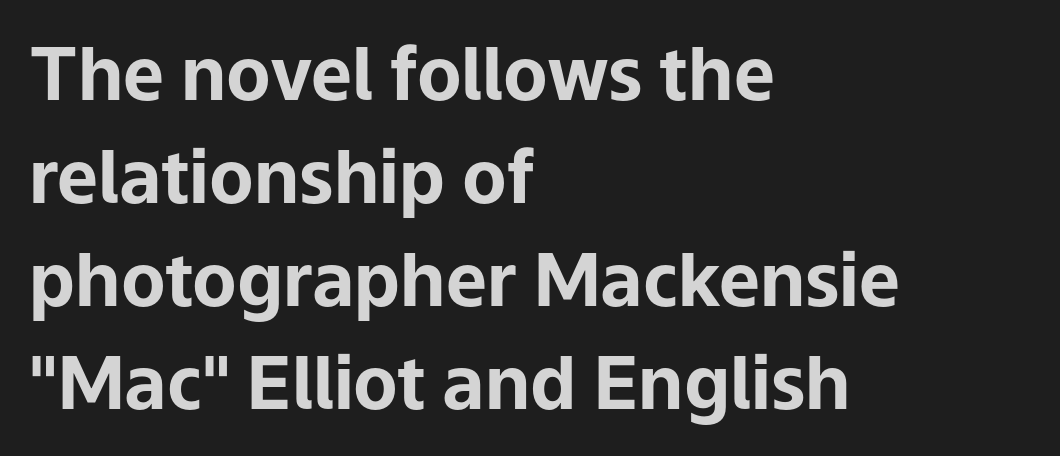
The image shows 73 px bold sans-serif type, upright; set left-aligned, normal line spacing (1.41x), normal letter spacing, not underlined; low stroke contrast and a medium x-height.
